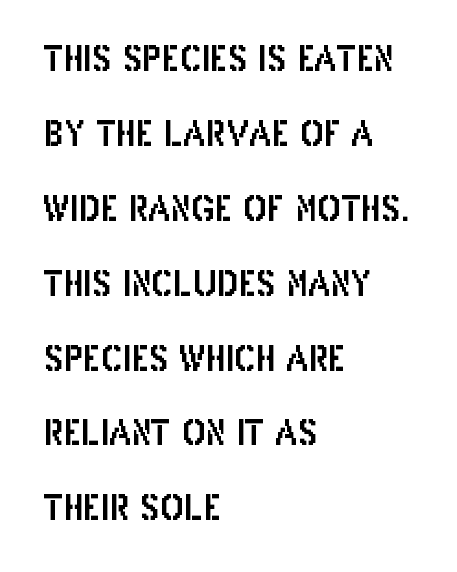
The image shows 35 px condensed sans-serif type, upright; set left-aligned, loose line spacing (2.14x), normal letter spacing, not underlined; low stroke contrast and a large x-height.
